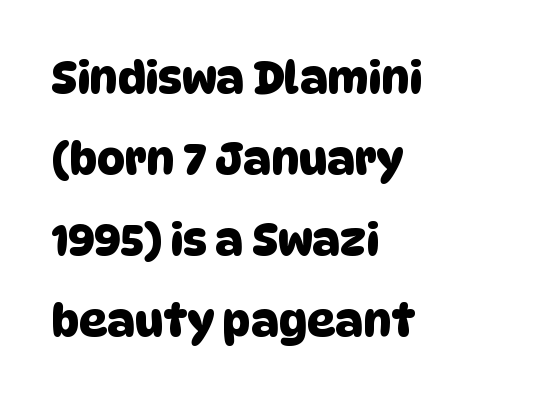
Beneath every word, the page is bare. Students, note that the glyphs here touch the page at normal intervals. Type style note: lacks serifs. Line beginnings align vertically; line endings do not.
